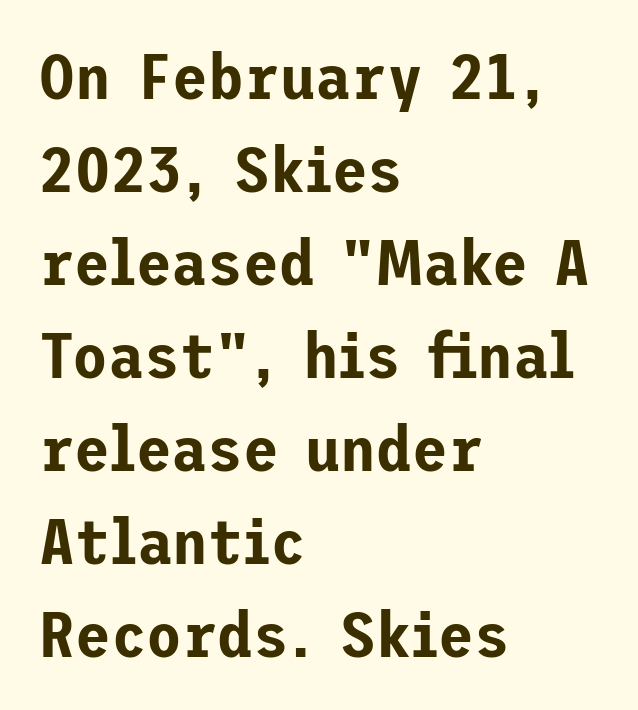
The image shows 65 px sans-serif type, upright; set left-aligned, normal line spacing (1.43x), normal letter spacing, not underlined; low stroke contrast and a medium x-height.
